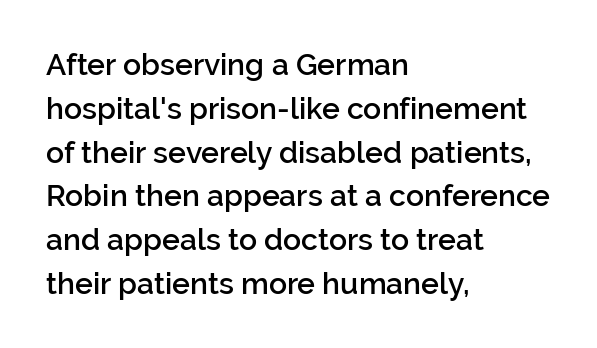
Q: Is the text bold? A: Semi-bold.
Q: Is the text italic (slanted)? A: No, it is upright.
Q: Is the typeface a serif or a sans-serif typeface? A: Sans-serif.
Q: Is the text underlined? A: No.
Q: How is the paragraph aligned? A: Left-aligned.
Q: Is the spacing between letters normal or unusually wide? A: Normal.
Q: Is the spacing between lines tight, normal or loose? A: Normal.
Q: Width (condensed, normal, or wide)? A: Normal.
Q: Stroke contrast? A: Low.
Q: x-height? A: Medium.
Q: Monospaced? A: No.
